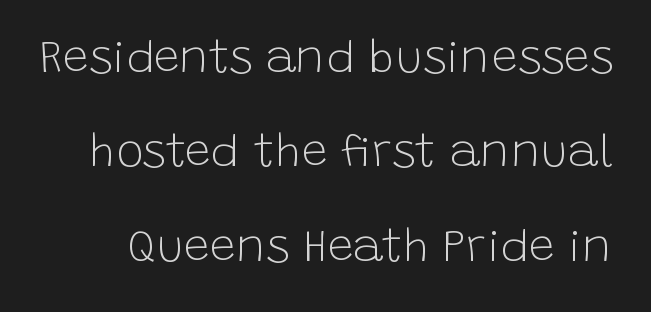
The image shows 46 px light sans-serif type, upright; set loose line spacing (2.05x), normal letter spacing, not underlined; low stroke contrast and a large x-height.
